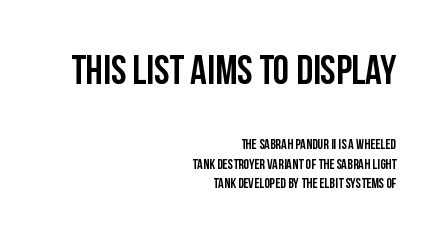
Q: Is the text italic (slanted)? A: No, it is upright.
Q: Is the typeface a serif or a sans-serif typeface? A: Sans-serif.
Q: Is the text underlined? A: No.
Q: How is the paragraph aligned? A: Right-aligned.
Q: Is the spacing between letters normal or unusually wide? A: Normal.
Q: Is the spacing between lines tight, normal or loose? A: Normal.
Q: Which block of text is set in a larger size, the first (top) or the second (bottom)? A: The first (top) one.
Q: Width (condensed, normal, or wide)? A: Condensed.
Q: Stroke contrast? A: Low.
Q: x-height? A: Large.
Q: Monospaced? A: No.
